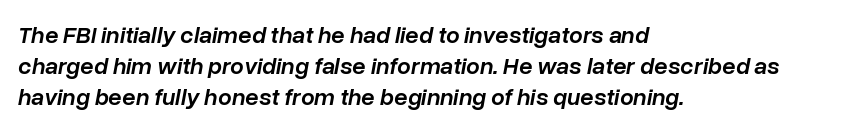
{"italic": "yes", "lean": "right", "slant_degrees": 10, "bold": "semi", "underline": "no", "align": "left", "line_spacing": "normal", "line_spacing_ratio": 1.3, "letter_spacing": "normal", "letter_spacing_em": 0.0, "glyph_px": 24}
